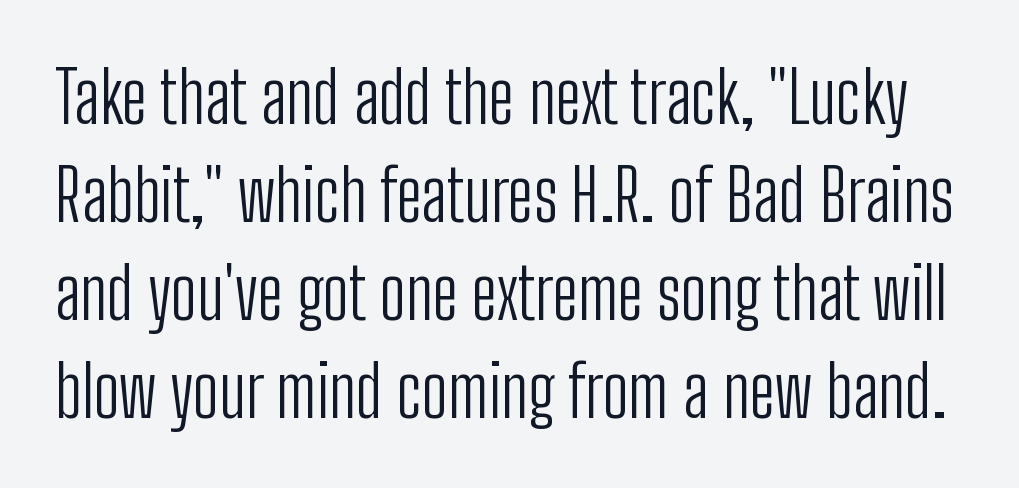
Q: Is the text bold? A: No.
Q: Is the text italic (slanted)? A: No, it is upright.
Q: Is the typeface a serif or a sans-serif typeface? A: Sans-serif.
Q: Is the text underlined? A: No.
Q: Is the spacing between letters normal or unusually wide? A: Normal.
Q: Is the spacing between lines tight, normal or loose? A: Normal.
Q: Width (condensed, normal, or wide)? A: Condensed.
Q: Stroke contrast? A: Low.
Q: x-height? A: Medium.
Q: Monospaced? A: No.
